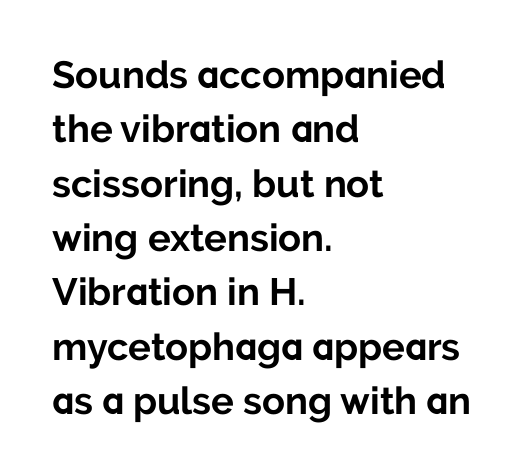
Note the varied advance widths — an 'i' is clearly narrower than an 'm'. The passage is arranged the way most books set body copy — flush left. You can tell from the bare stems that sans-serif type was used. Characters remain perfectly vertical along every line.
